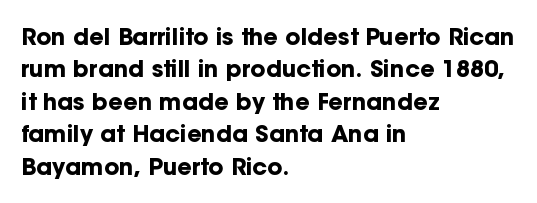
The image shows 23 px bold type, upright; set left-aligned, normal line spacing (1.41x), normal letter spacing, not underlined.
